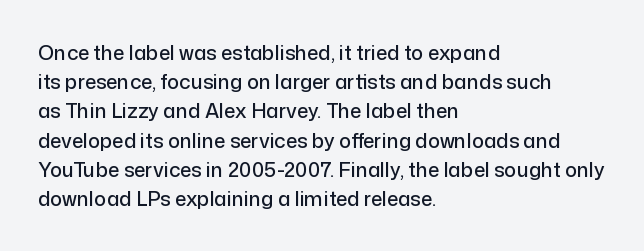
{"italic": "no", "underline": "no", "align": "left", "line_spacing": "normal", "line_spacing_ratio": 1.46, "letter_spacing": "normal", "letter_spacing_em": 0.0, "glyph_px": 20}
